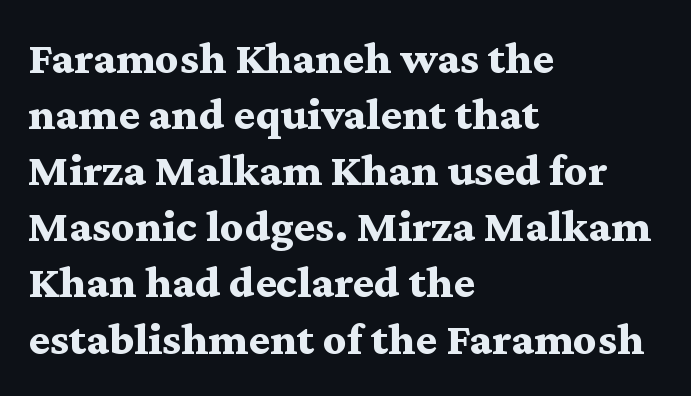
Q: Is the text bold? A: Yes.
Q: Is the text italic (slanted)? A: No, it is upright.
Q: Is the typeface a serif or a sans-serif typeface? A: Serif.
Q: Is the text underlined? A: No.
Q: How is the paragraph aligned? A: Left-aligned.
Q: Is the spacing between letters normal or unusually wide? A: Normal.
Q: Width (condensed, normal, or wide)? A: Wide.
Q: Stroke contrast? A: Medium.
Q: x-height? A: Medium.
Q: Monospaced? A: No.
